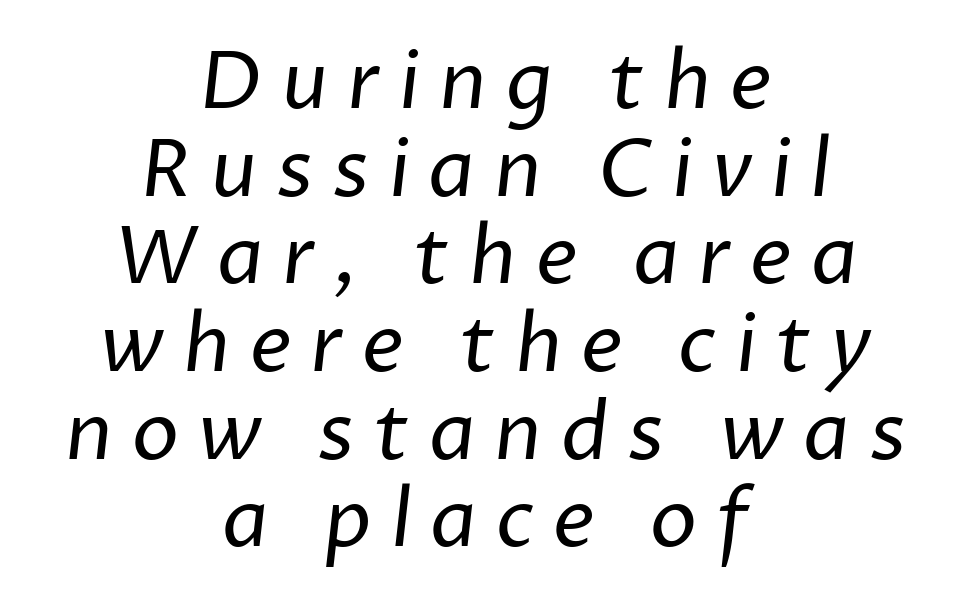
The image shows 79 px regular-weight sans-serif type; set centered, tight line spacing (1.11x), unusually wide letter spacing (+0.24 em), not underlined; low stroke contrast and a medium x-height.
